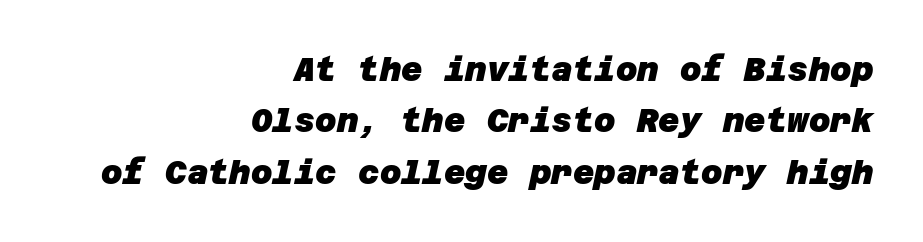
{"serif": "no", "bold": "yes", "weight": "heavy", "width": "normal", "stroke_contrast": "low", "x_height": "large", "underline": "no", "align": "right", "line_spacing": "normal", "line_spacing_ratio": 1.56, "letter_spacing": "normal", "letter_spacing_em": 0.0, "glyph_px": 33}
